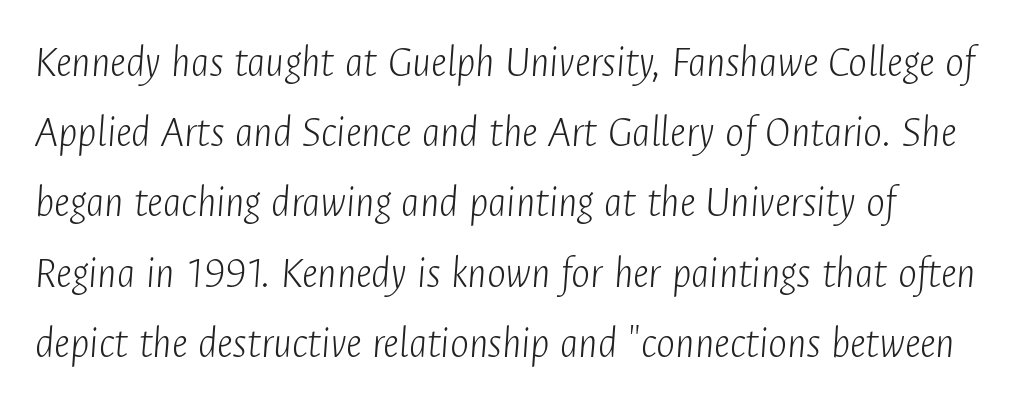
Characters follow at the spacing the type designer built in. Baseline-to-baseline distance is the conventional proportion of letter height. Left-aligned paragraph, ragged on the right. The letterforms sit at book weight or below. Designer's note — italics engaged. The face used here is proportionally spaced, like ordinary book or web type.
